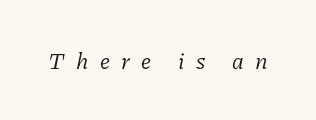
{"italic": "yes", "lean": "right", "slant_degrees": 11, "bold": "no", "underline": "no", "letter_spacing": "wide", "letter_spacing_em": 0.5, "glyph_px": 23}
